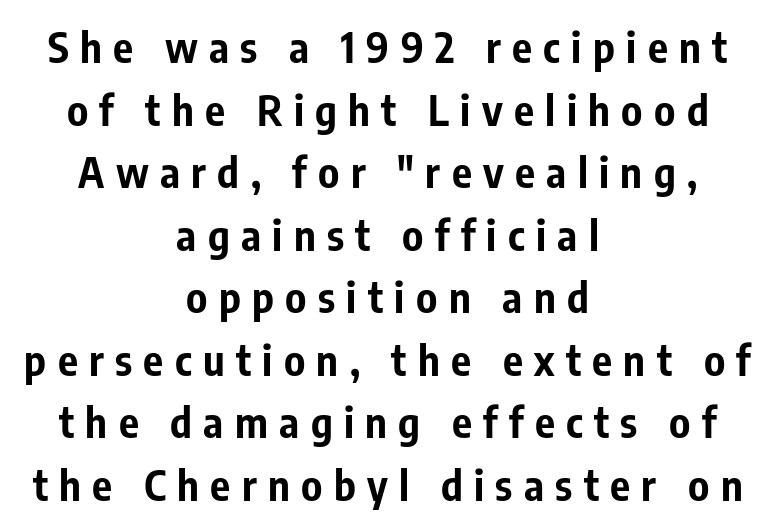
Q: Is the text bold? A: Yes.
Q: Is the text italic (slanted)? A: No, it is upright.
Q: Is the typeface a serif or a sans-serif typeface? A: Sans-serif.
Q: Is the text underlined? A: No.
Q: How is the paragraph aligned? A: Centered.
Q: Is the spacing between letters normal or unusually wide? A: Unusually wide.
Q: Is the spacing between lines tight, normal or loose? A: Normal.
Q: Width (condensed, normal, or wide)? A: Condensed.
Q: Stroke contrast? A: Low.
Q: x-height? A: Medium.
Q: Monospaced? A: No.
